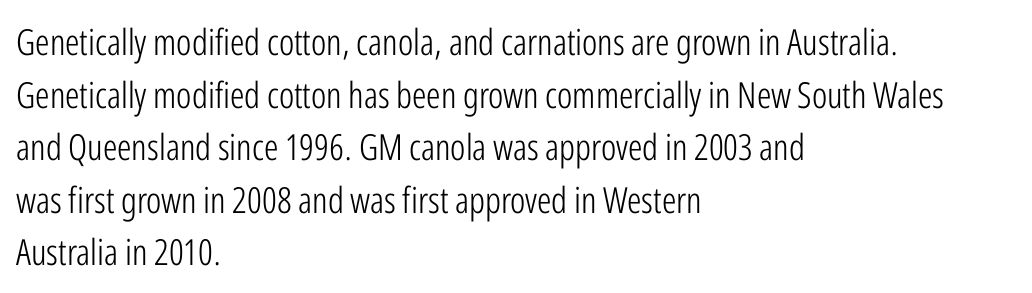
{"serif": "no", "italic": "no", "bold": "no", "weight": "light", "width": "condensed", "stroke_contrast": "low", "x_height": "medium", "monospaced": "no", "underline": "no", "align": "left", "line_spacing": "normal", "line_spacing_ratio": 1.46, "letter_spacing": "normal", "letter_spacing_em": 0.0, "glyph_px": 36}
